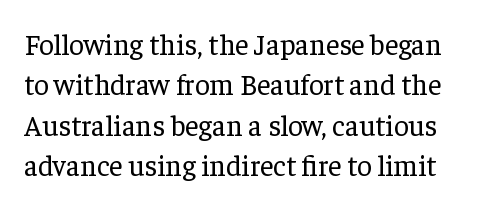
In terms of posture, this sample is upright. Students, note that the glyphs here touch the page at normal intervals. Bare-footed words on every line. Heft: none added — not bold.
